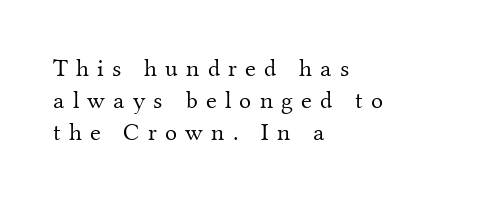
Q: Is the text bold? A: No.
Q: Is the text italic (slanted)? A: No, it is upright.
Q: Is the text underlined? A: No.
Q: How is the paragraph aligned? A: Left-aligned.
Q: Is the spacing between letters normal or unusually wide? A: Unusually wide.
Q: Is the spacing between lines tight, normal or loose? A: Normal.
